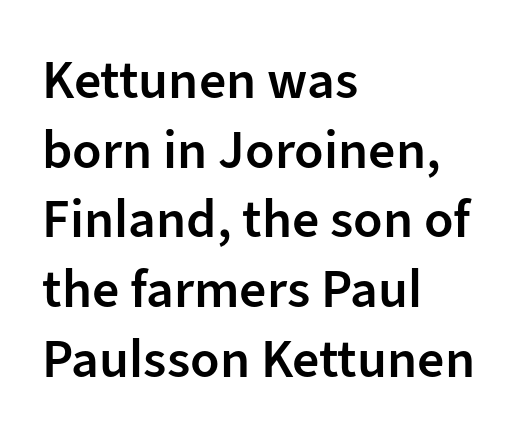
The image shows 54 px semibold sans-serif type, upright; set left-aligned, normal line spacing (1.29x), normal letter spacing, not underlined; low stroke contrast and a medium x-height.
